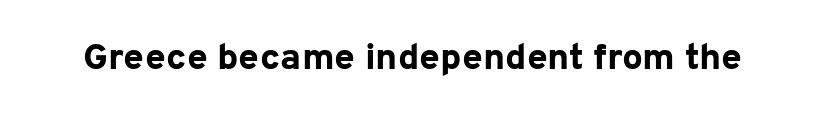
The image shows 37 px bold sans-serif type, upright; set normal letter spacing, not underlined; low stroke contrast and a medium x-height.
